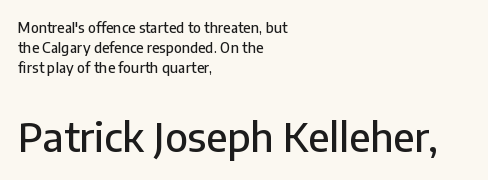
{"serif": "no", "italic": "no", "width": "normal", "stroke_contrast": "low", "x_height": "medium", "monospaced": "no", "underline": "no", "align": "left", "line_spacing": "normal", "line_spacing_ratio": 1.44, "letter_spacing": "normal", "letter_spacing_em": 0.0, "larger_block": "second", "size_ratio": 2.86, "glyph_px": 40}
